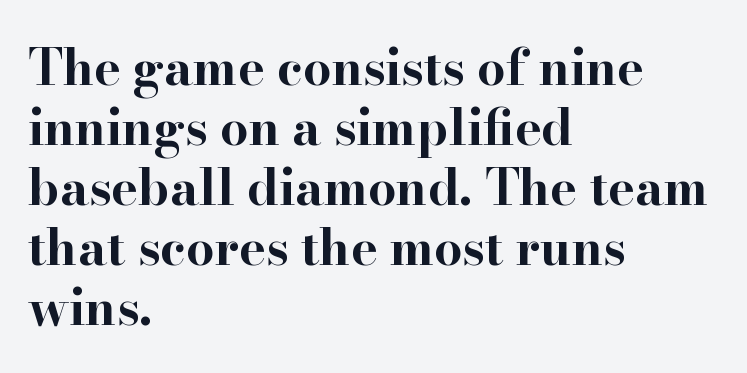
Visually the block forms a straight wall on the left and a jagged coastline on the right. Clear beneath every line of the passage. It's the straight-up-and-down kind of type. Character widths vary here, with narrow letters taking less room than wide ones. The strokes are fattened all the way to bold. How are the letters spaced? Ordinarily, with no added tracking.
